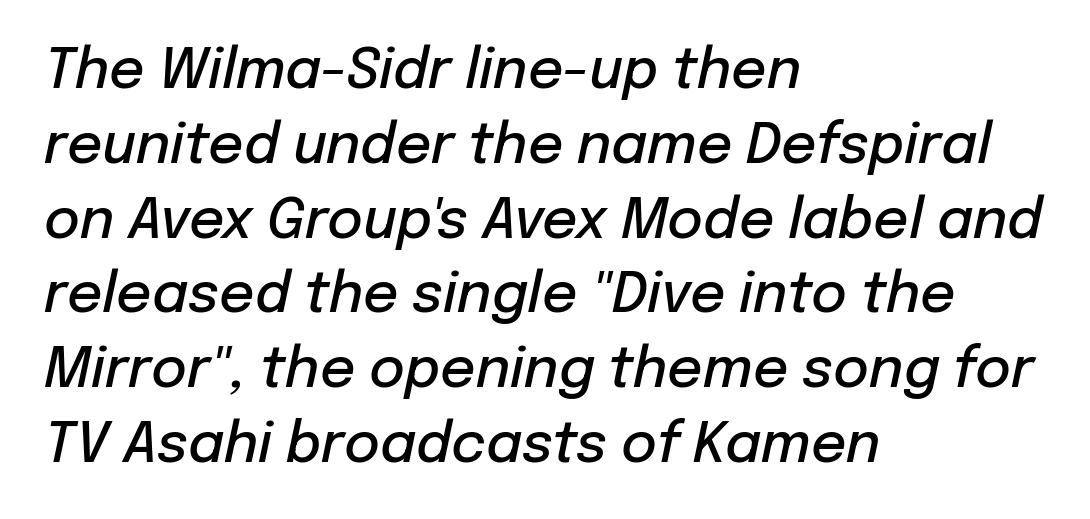
Italic: yes, the glyphs are oblique. Firm but not heavy-handed strokes: this text is semibold. Think of a printed novel: that variable character pitch is what you see here. Honestly, the row spacing looks completely unremarkable. Nobody drew a line under any word here. Line beginnings align vertically; line endings do not.
